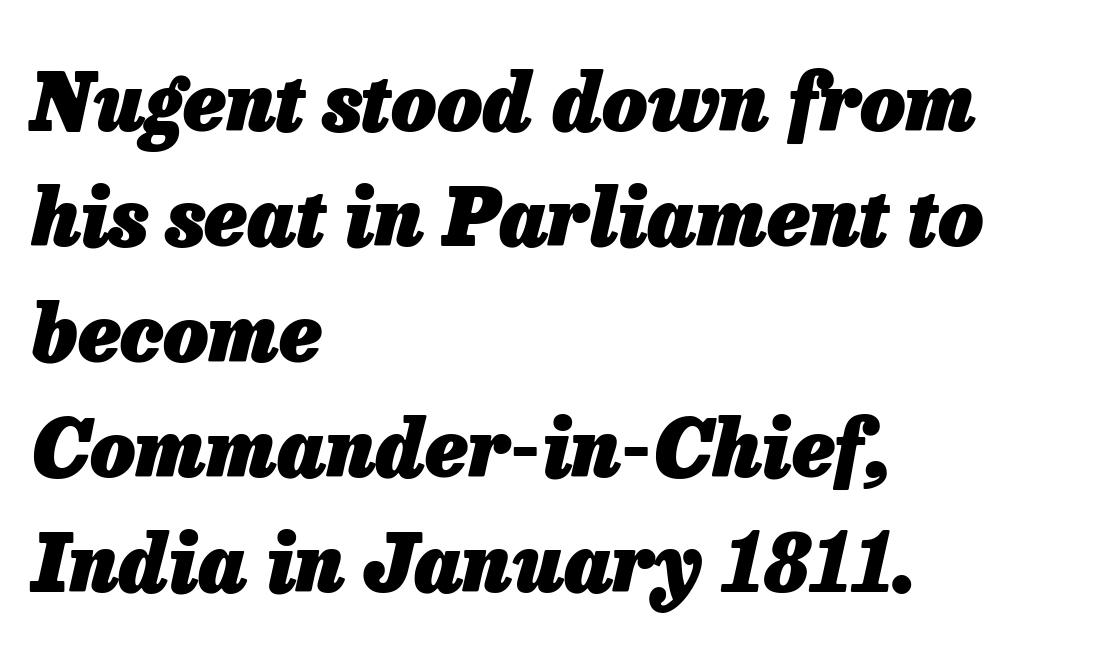
The image shows 79 px heavy type, italic (leaning right); set left-aligned, normal line spacing (1.46x), normal letter spacing, not underlined; low stroke contrast and a medium x-height.
